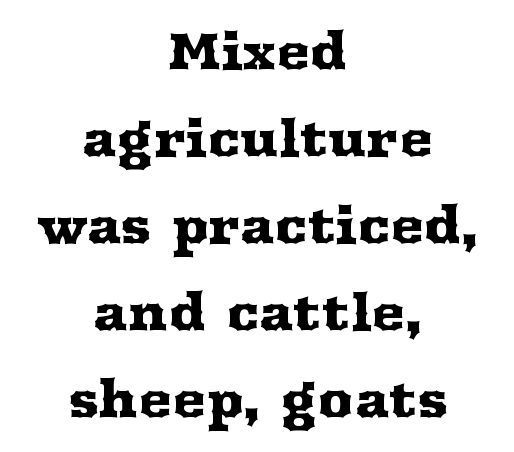
Every row of glyphs is offset so its center matches the block's center. To sum up the face: it has serifs. Note the varied advance widths — an 'i' is clearly narrower than an 'm'. Tracking here is standard; glyphs follow each other at the usual distance. The font's upright variant was chosen for this text.
